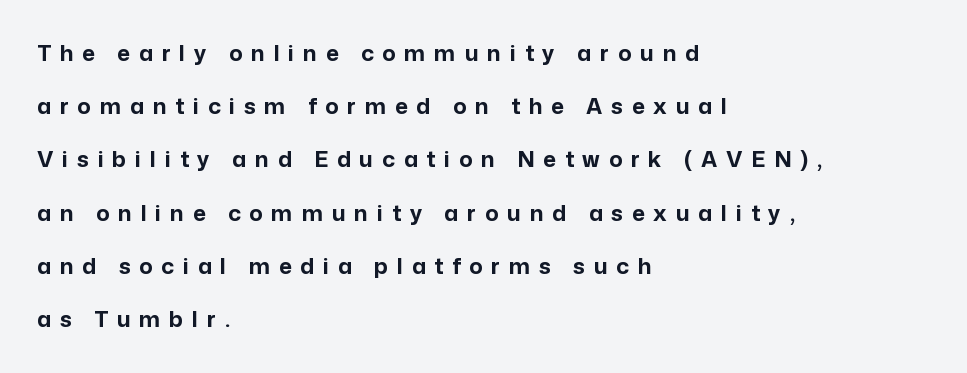
The image shows 22 px bold type, upright; set left-aligned, loose line spacing (2.42x), unusually wide letter spacing (+0.4 em), not underlined.
